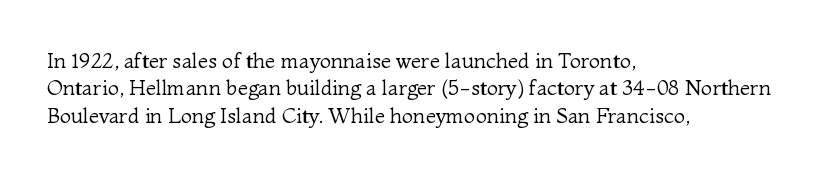
{"italic": "no", "bold": "no", "underline": "no", "align": "left", "line_spacing": "normal", "line_spacing_ratio": 1.3, "letter_spacing": "normal", "letter_spacing_em": 0.0, "glyph_px": 21}
